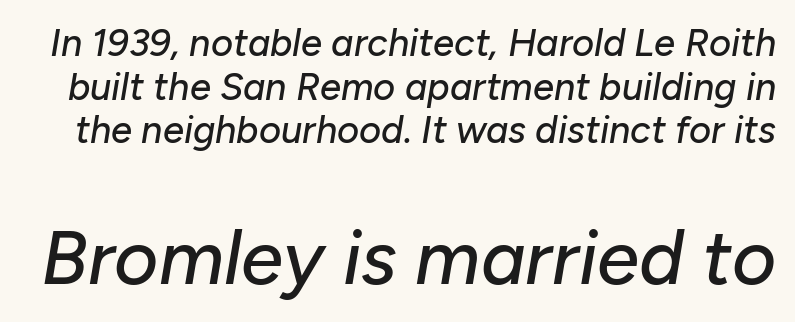
The image shows 76 px text type, italic (leaning right); set tight line spacing (1.15x), normal letter spacing, not underlined; the second (bottom) block is 2.0x larger; low stroke contrast and a medium x-height.
